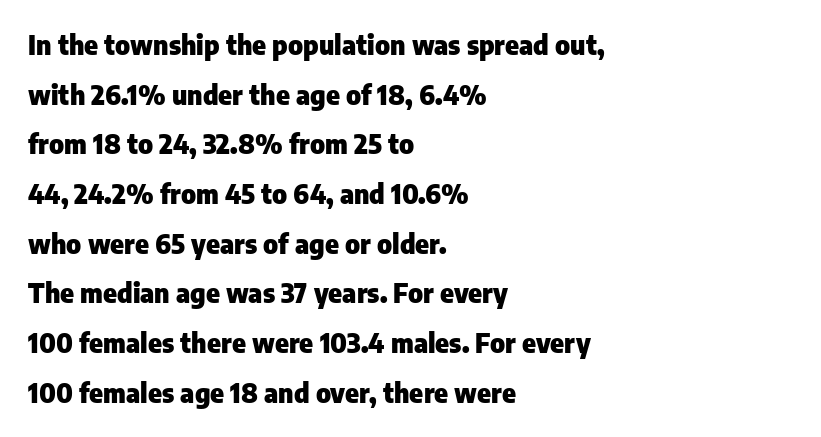
{"italic": "no", "bold": "yes", "underline": "no", "align": "left", "line_spacing": "loose", "line_spacing_ratio": 1.91, "letter_spacing": "normal", "letter_spacing_em": 0.0, "glyph_px": 26}
